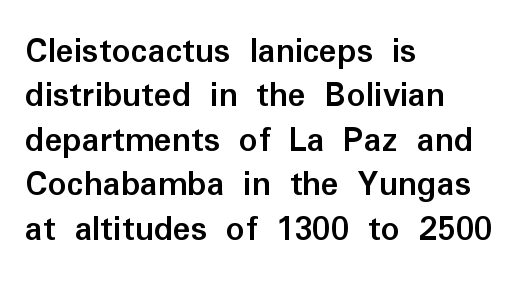
{"serif": "no", "italic": "no", "bold": "yes", "weight": "semibold", "width": "normal", "stroke_contrast": "low", "x_height": "medium", "monospaced": "no", "underline": "no", "align": "left", "line_spacing_ratio": 1.2, "letter_spacing": "normal", "letter_spacing_em": 0.0, "glyph_px": 37}
